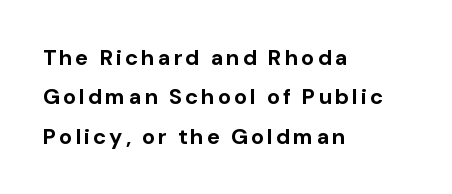
The image shows 22 px bold type, upright; set left-aligned, line spacing 1.79x, not underlined.
